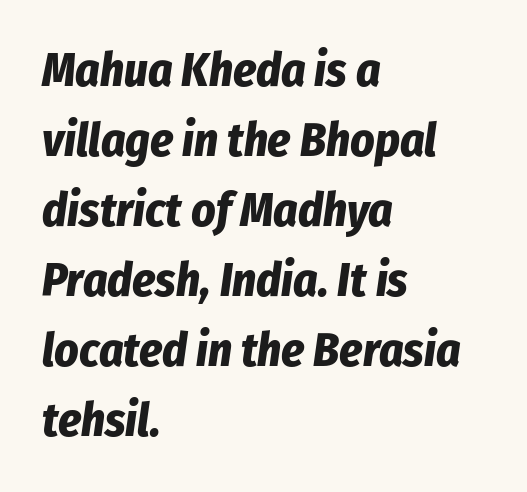
The image shows 47 px bold, condensed type, italic (leaning right); set left-aligned, normal line spacing (1.49x), normal letter spacing, not underlined; low stroke contrast and a medium x-height.
